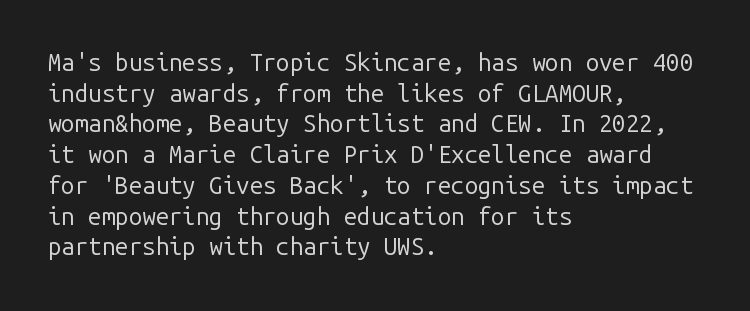
The image shows 24 px text type, upright; set left-aligned, normal line spacing (1.28x), normal letter spacing, not underlined.
